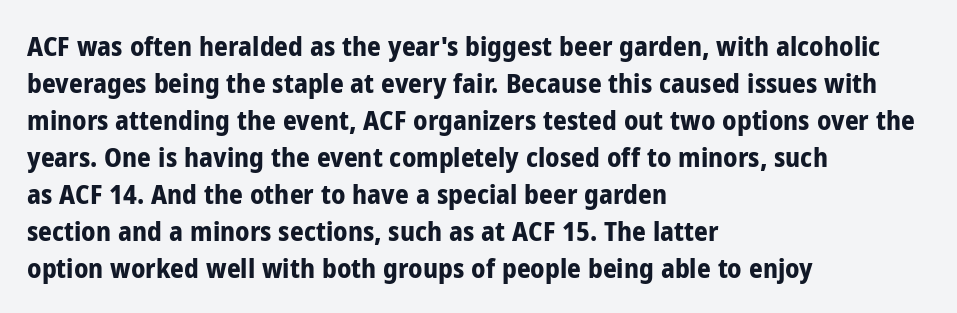
Q: Is the text bold? A: Yes.
Q: Is the text italic (slanted)? A: No, it is upright.
Q: Is the text underlined? A: No.
Q: How is the paragraph aligned? A: Left-aligned.
Q: Is the spacing between letters normal or unusually wide? A: Normal.
Q: Is the spacing between lines tight, normal or loose? A: Normal.
